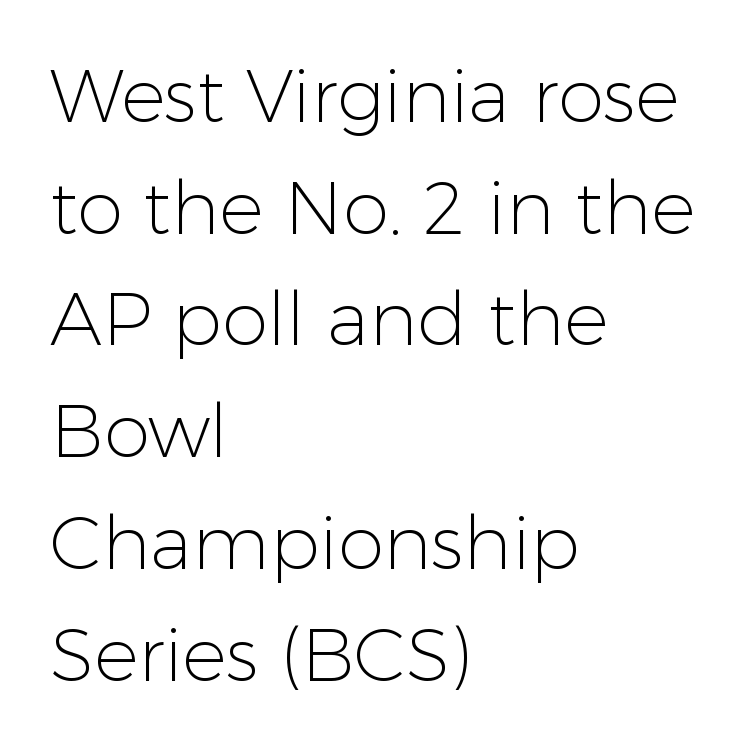
The image shows 74 px light sans-serif type, upright; set left-aligned, normal line spacing (1.51x), normal letter spacing, not underlined; low stroke contrast and a medium x-height.
